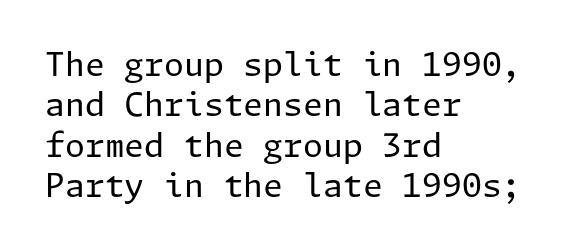
Q: Is the text bold? A: No.
Q: Is the text italic (slanted)? A: No, it is upright.
Q: Is the typeface a serif or a sans-serif typeface? A: Sans-serif.
Q: Is the text underlined? A: No.
Q: How is the paragraph aligned? A: Left-aligned.
Q: Is the spacing between letters normal or unusually wide? A: Normal.
Q: Is the spacing between lines tight, normal or loose? A: Normal.
Q: Width (condensed, normal, or wide)? A: Normal.
Q: Stroke contrast? A: Low.
Q: x-height? A: Medium.
